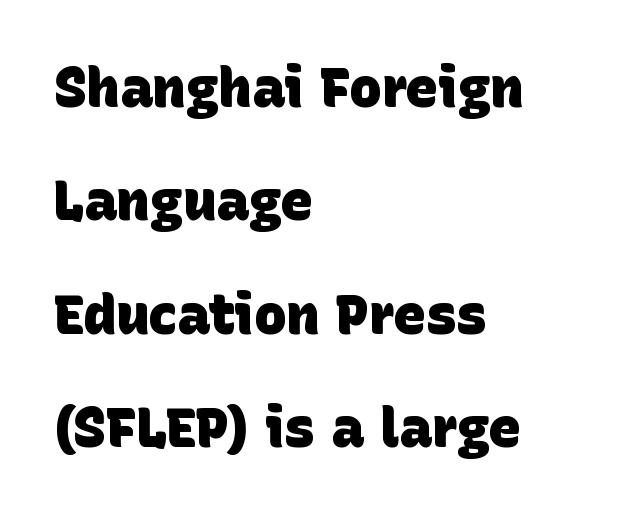
Q: Is the text bold? A: Yes.
Q: Is the typeface a serif or a sans-serif typeface? A: Sans-serif.
Q: Is the text underlined? A: No.
Q: How is the paragraph aligned? A: Left-aligned.
Q: Is the spacing between letters normal or unusually wide? A: Normal.
Q: Is the spacing between lines tight, normal or loose? A: Loose.
Q: Width (condensed, normal, or wide)? A: Normal.
Q: Stroke contrast? A: Low.
Q: x-height? A: Large.
Q: Monospaced? A: No.
